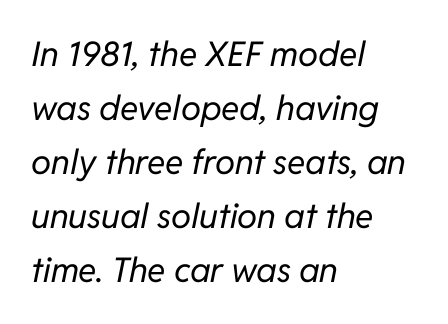
The image shows 34 px regular-weight type, italic (leaning right); set left-aligned, normal line spacing (1.59x), normal letter spacing, not underlined; low stroke contrast and a medium x-height.
